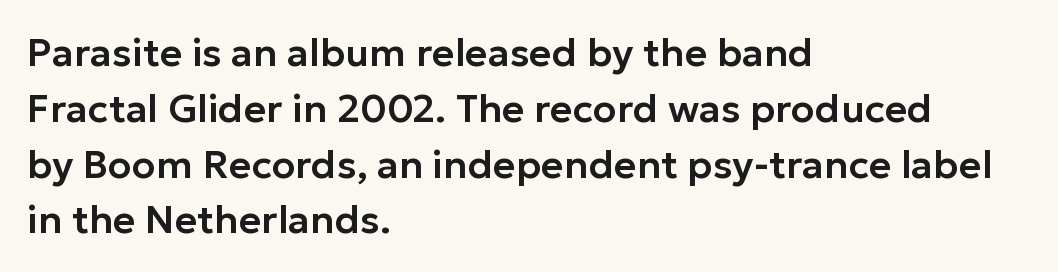
In terms of posture, this sample is upright. A typesetter would call this proportional, since set widths differ per character. Tracking here is standard; glyphs follow each other at the usual distance. Clear beneath every line of the passage. This rendering employs a face without finishing strokes, i.e., a sans-serif. Regarding leading, the lines here are spaced in the standard way.
